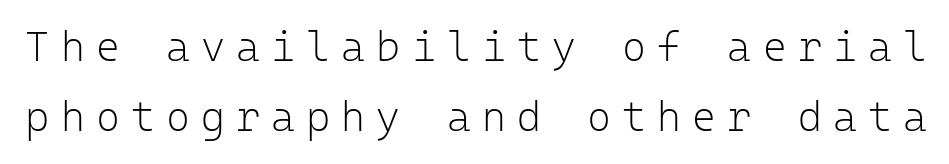
{"serif": "no", "italic": "no", "bold": "no", "weight": "light", "width": "normal", "stroke_contrast": "low", "x_height": "medium", "monospaced": "yes", "underline": "no", "line_spacing_ratio": 1.71, "letter_spacing": "wide", "letter_spacing_em": 0.27, "glyph_px": 41}
